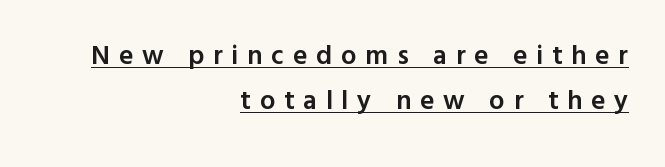
Notice how descenders clear the ascenders below comfortably — that's standard leading. The lettering holds an erect, upright posture throughout. The letters are spread apart with noticeably loose tracking. These lines stack with their right ends in a neat column. In terms of weight, the rendering is demibold, just under bold.
